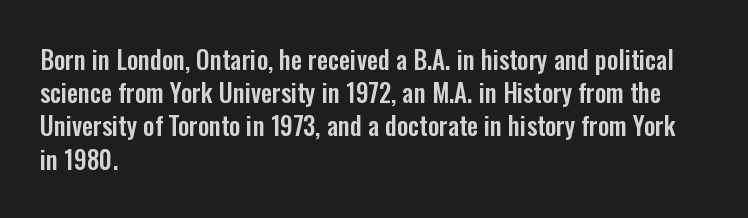
Q: Is the text italic (slanted)? A: No, it is upright.
Q: Is the text underlined? A: No.
Q: How is the paragraph aligned? A: Left-aligned.
Q: Is the spacing between letters normal or unusually wide? A: Normal.
Q: Is the spacing between lines tight, normal or loose? A: Normal.
